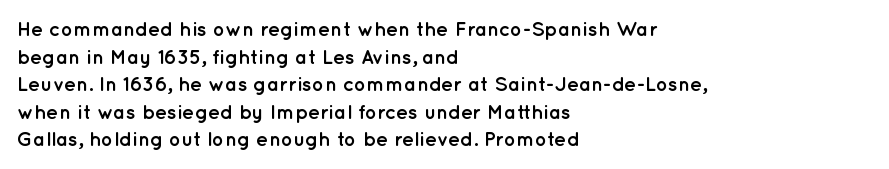
Is the letter spacing exaggerated? No — it looks like the ordinary default. Does the weight exceed regular? Yes, all the way to bold. Layout note: lines flush left. Notice how the stems are strictly vertical — no italics here.
